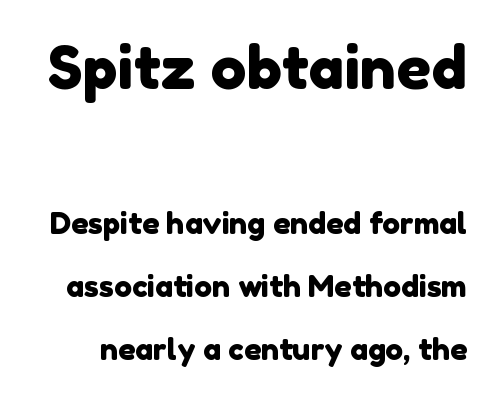
Each row of text sits above clean, open space. This sample trades compactness for vertical openness between lines. A student would notice the top passage is typeset larger than what follows. Standard letterfit; no display-style spreading of the glyphs. Serif or sans? Sans — the stroke terminals are bare. A typesetter would call this proportional, since set widths differ per character.
